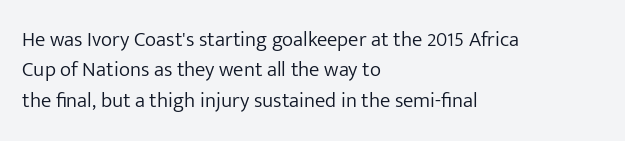
Q: Is the text bold? A: No.
Q: Is the text italic (slanted)? A: No, it is upright.
Q: Is the text underlined? A: No.
Q: How is the paragraph aligned? A: Left-aligned.
Q: Is the spacing between letters normal or unusually wide? A: Normal.
Q: Is the spacing between lines tight, normal or loose? A: Normal.
